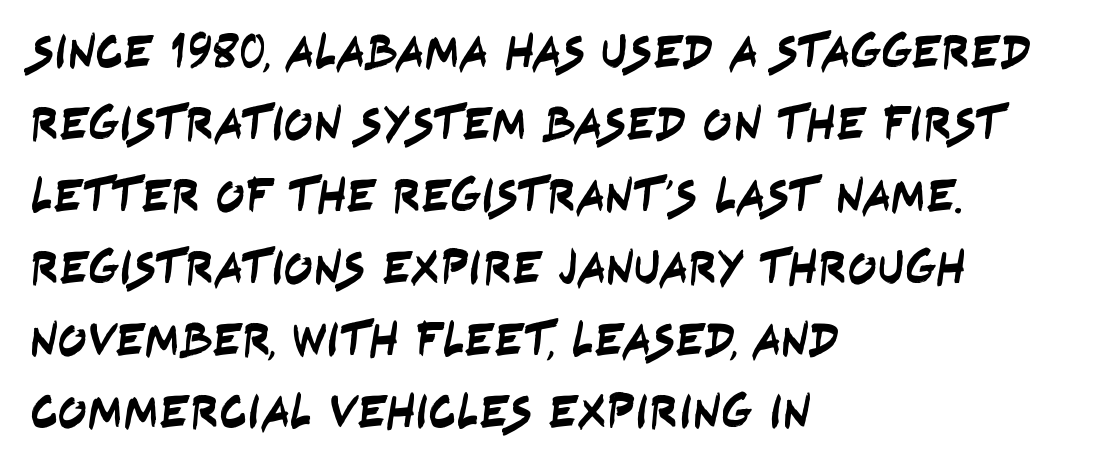
Check the space under the baseline: it is left empty. Character widths vary here, with narrow letters taking less room than wide ones. Default kerning and tracking; the words read as compact shapes. The designer left line spacing at the default.
